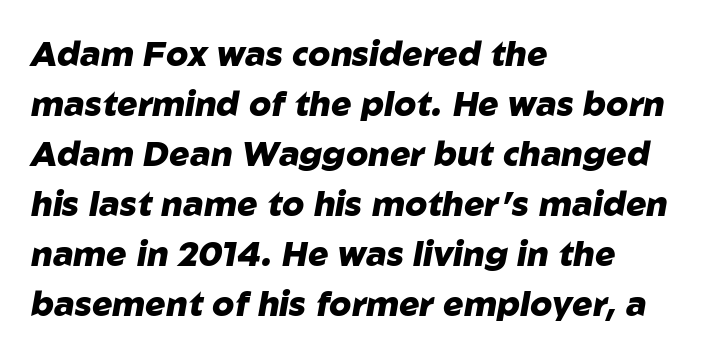
Q: Is the text bold? A: Yes.
Q: Is the text italic (slanted)? A: Yes, it leans right by about 10 degrees.
Q: Is the text underlined? A: No.
Q: How is the paragraph aligned? A: Left-aligned.
Q: Is the spacing between letters normal or unusually wide? A: Normal.
Q: Is the spacing between lines tight, normal or loose? A: Normal.
Q: Width (condensed, normal, or wide)? A: Normal.
Q: Stroke contrast? A: Low.
Q: x-height? A: Medium.
Q: Monospaced? A: No.
